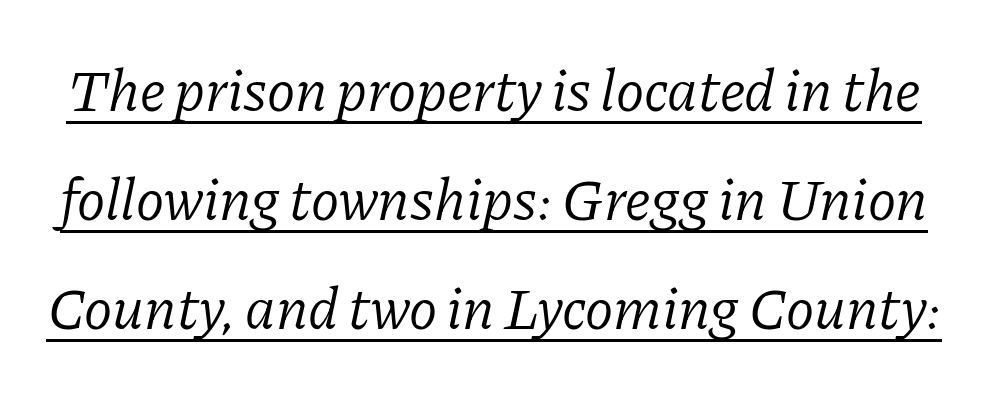
The image shows 59 px light serif type, italic (leaning right); set line spacing 1.85x, normal letter spacing, underlined; low stroke contrast and a medium x-height.
